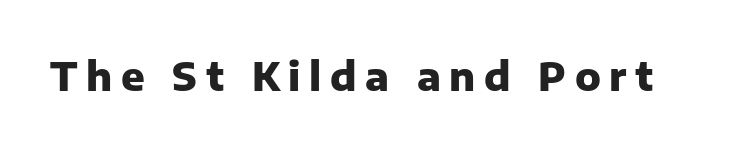
The image shows 39 px heavy sans-serif type, upright; set unusually wide letter spacing (+0.22 em), not underlined; low stroke contrast and a medium x-height.
